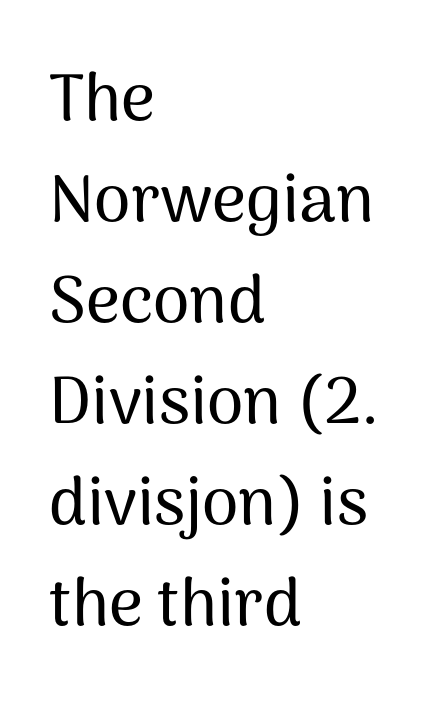
The image shows 66 px sans-serif type, upright; set left-aligned, normal line spacing (1.53x), normal letter spacing, not underlined; medium stroke contrast and a medium x-height.
